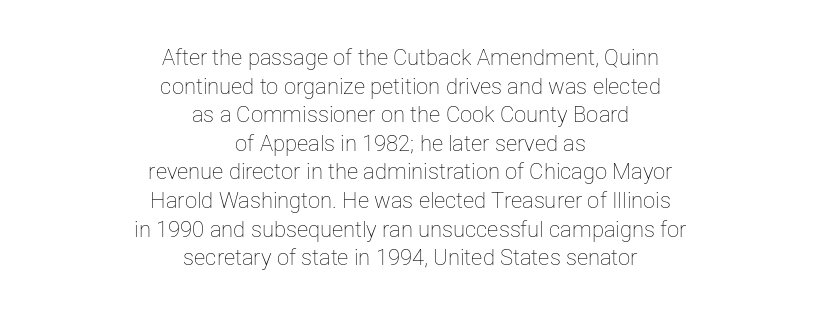
The rows are spaced the way most documents space them. The typesetting does not lean heavy: it is not bold. The rag falls on both sides of this text block equally. The specimen omits any rule beneath the text block's lines.
